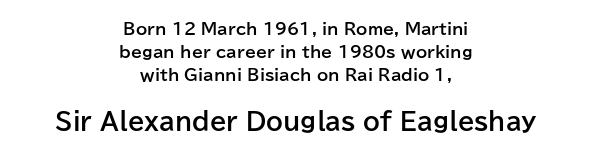
Honestly, the row spacing looks completely unremarkable. This sample uses plain, unmodified letter spacing. If you drew a line through each stem, it would be perfectly vertical. This rendering features lettering with no underline.
